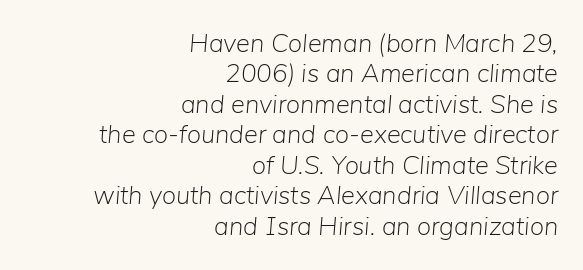
The rendering applies a slant to the glyphs. Is the stroke heavy? The answer is a plain regular-or-lighter. Line ends are locked; line starts wander. Honestly, there is no underline to notice here at all. In terms of letterspacing, this is plain default setting.
